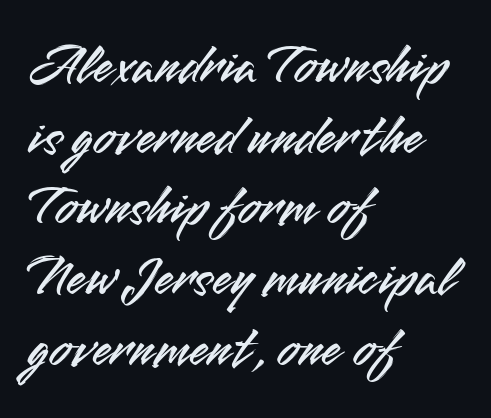
{"serif": "no", "width": "normal", "stroke_contrast": "medium", "x_height": "small", "monospaced": "no", "underline": "no", "align": "left", "line_spacing_ratio": 1.24, "letter_spacing": "normal", "letter_spacing_em": 0.0, "glyph_px": 57}
